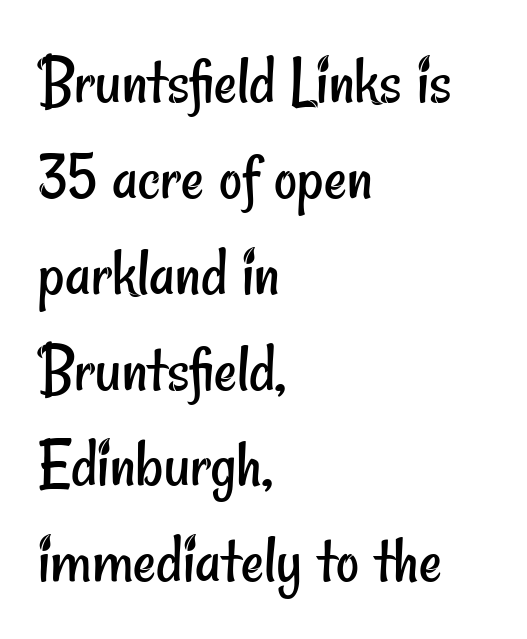
The image shows 71 px regular-weight, condensed sans-serif type; set left-aligned, normal line spacing (1.35x), normal letter spacing, not underlined; low stroke contrast and a small x-height.
